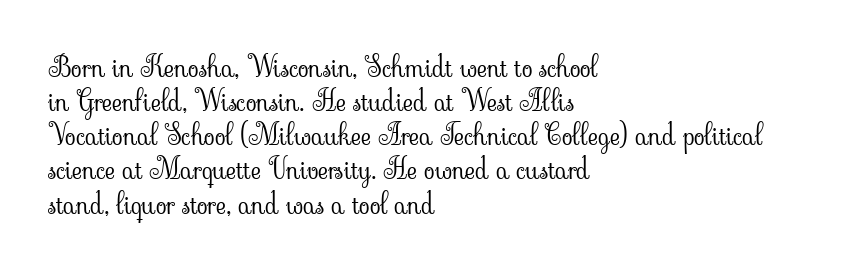
{"serif": "yes", "italic": "no", "bold": "no", "weight": "light", "width": "normal", "stroke_contrast": "low", "x_height": "small", "monospaced": "no", "underline": "no", "align": "left", "line_spacing_ratio": 1.22, "letter_spacing": "normal", "letter_spacing_em": 0.0, "glyph_px": 28}
